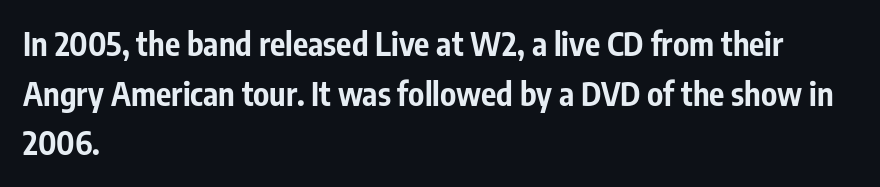
When letters stand straight like this, we call the style roman or upright. Compared with typical paragraphs, the rows here are spaced about the same. The ragged edge is on the right, which tells us the setting is flush left. Underline: absent. You could not count columns in this text — the font is proportionally spaced. You could call the tracking neutral — neither tight nor loose.
